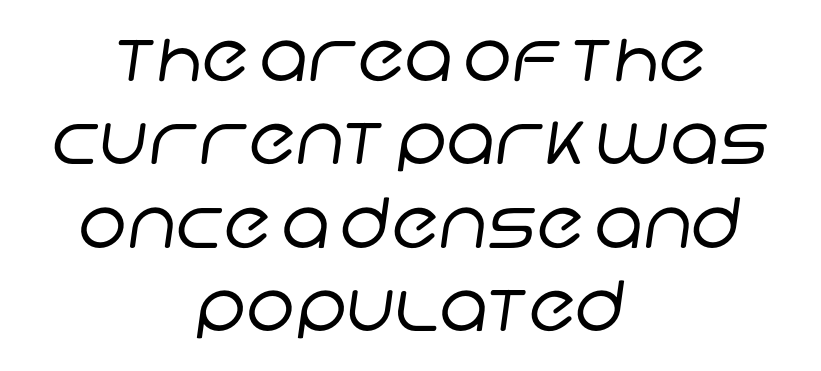
The image shows 69 px regular-weight sans-serif type; set centered, line spacing 1.21x, normal letter spacing, not underlined; low stroke contrast and a large x-height.
